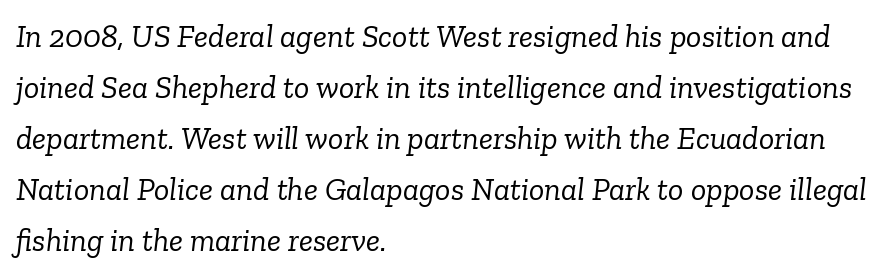
{"serif": "yes", "italic": "yes", "lean": "right", "slant_degrees": 6, "bold": "no", "weight": "light", "width": "normal", "stroke_contrast": "low", "x_height": "medium", "monospaced": "no", "underline": "no", "align": "left", "line_spacing": "normal", "line_spacing_ratio": 1.59, "letter_spacing": "normal", "letter_spacing_em": 0.0, "glyph_px": 32}
